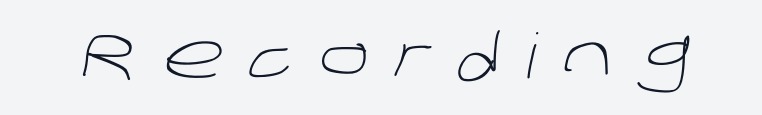
{"serif": "no", "bold": "no", "weight": "light", "width": "normal", "stroke_contrast": "low", "x_height": "large", "monospaced": "no", "underline": "no", "letter_spacing": "wide", "letter_spacing_em": 0.43, "glyph_px": 62}
